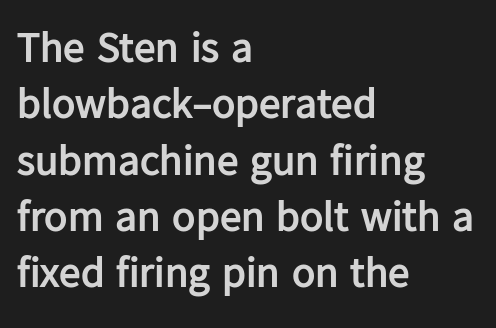
Q: Is the text bold? A: Yes.
Q: Is the text italic (slanted)? A: No, it is upright.
Q: Is the typeface a serif or a sans-serif typeface? A: Sans-serif.
Q: Is the text underlined? A: No.
Q: How is the paragraph aligned? A: Left-aligned.
Q: Is the spacing between letters normal or unusually wide? A: Normal.
Q: Is the spacing between lines tight, normal or loose? A: Normal.
Q: Width (condensed, normal, or wide)? A: Normal.
Q: Stroke contrast? A: Low.
Q: x-height? A: Medium.
Q: Monospaced? A: No.
